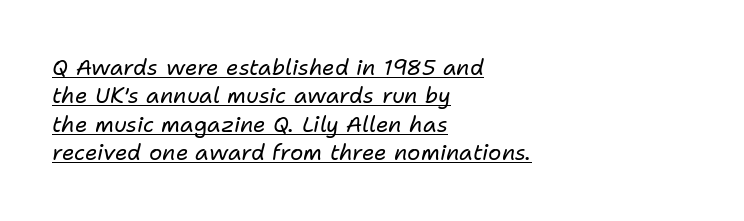
{"italic": "yes", "lean": "right", "slant_degrees": 11, "bold": "no", "underline": "yes", "align": "left", "line_spacing": "normal", "line_spacing_ratio": 1.29, "letter_spacing": "normal", "letter_spacing_em": 0.0, "glyph_px": 22}
